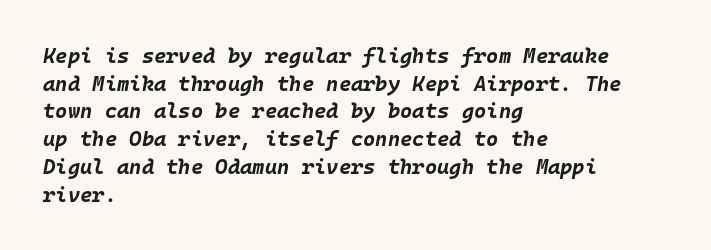
It's the slanting kind of type. Look at the stroke-to-counter ratio: heavy, a bold. Is the block centered? No — it sits flush against the left margin. Glyph-to-glyph distance matches everyday printed text. Quick note: interline space is typical. Descenders are the only things crossing below the line.
